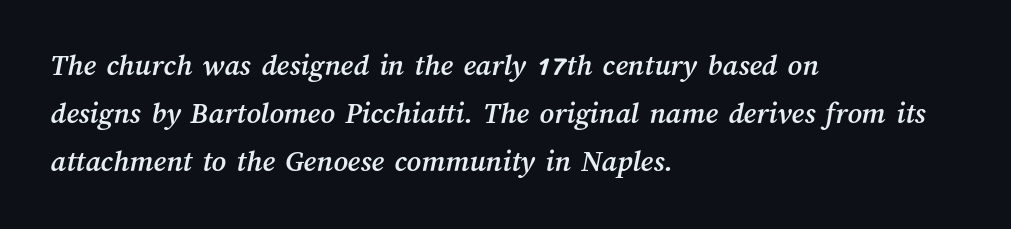
{"width": "normal", "stroke_contrast": "medium", "x_height": "medium", "monospaced": "no", "underline": "no", "align": "left", "line_spacing": "normal", "line_spacing_ratio": 1.55, "letter_spacing": "normal", "letter_spacing_em": 0.0, "glyph_px": 31}
